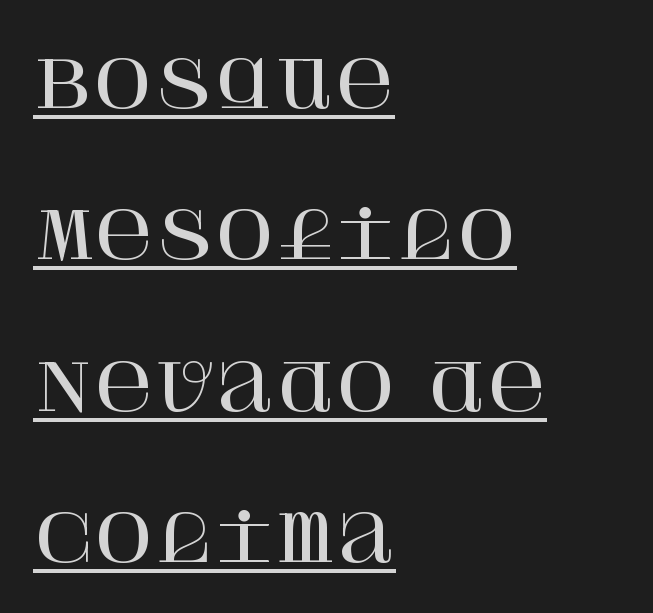
The image shows 65 px serif type, upright; set left-aligned, loose line spacing (2.33x), normal letter spacing, underlined; high stroke contrast and a large x-height.
